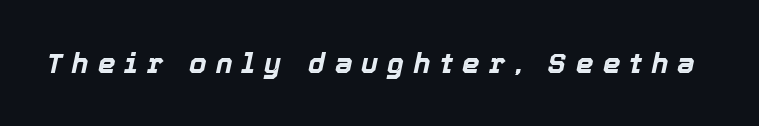
The image shows 28 px bold type, italic (leaning right); set unusually wide letter spacing (+0.33 em), not underlined; a medium x-height.
